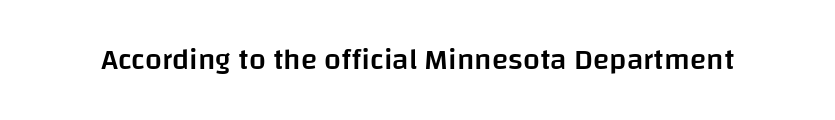
{"serif": "no", "italic": "no", "bold": "semi", "weight": "semibold", "width": "normal", "stroke_contrast": "low", "x_height": "large", "monospaced": "no", "underline": "no", "letter_spacing": "normal", "letter_spacing_em": 0.0, "glyph_px": 30}
